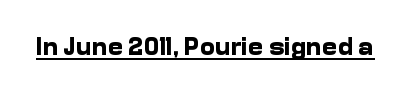
The image shows 26 px bold type, upright; set normal letter spacing, underlined.
